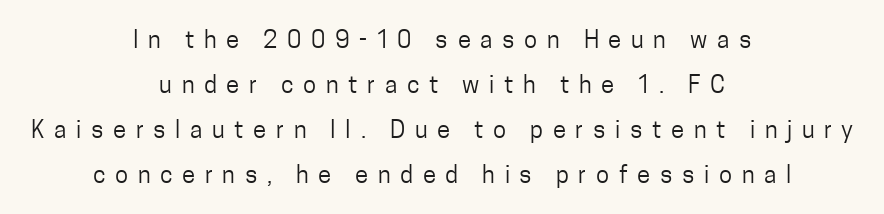
{"italic": "no", "bold": "no", "underline": "no", "align": "center", "line_spacing_ratio": 1.88, "letter_spacing": "wide", "letter_spacing_em": 0.4, "glyph_px": 24}
